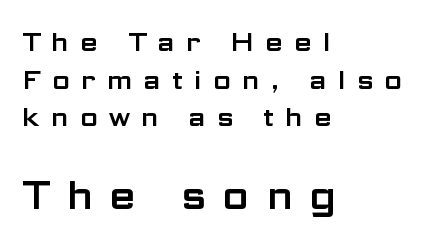
{"serif": "no", "italic": "no", "width": "wide", "stroke_contrast": "low", "x_height": "medium", "monospaced": "no", "underline": "no", "align": "left", "line_spacing": "normal", "line_spacing_ratio": 1.45, "letter_spacing": "wide", "letter_spacing_em": 0.42, "larger_block": "second", "size_ratio": 1.5, "glyph_px": 39}
